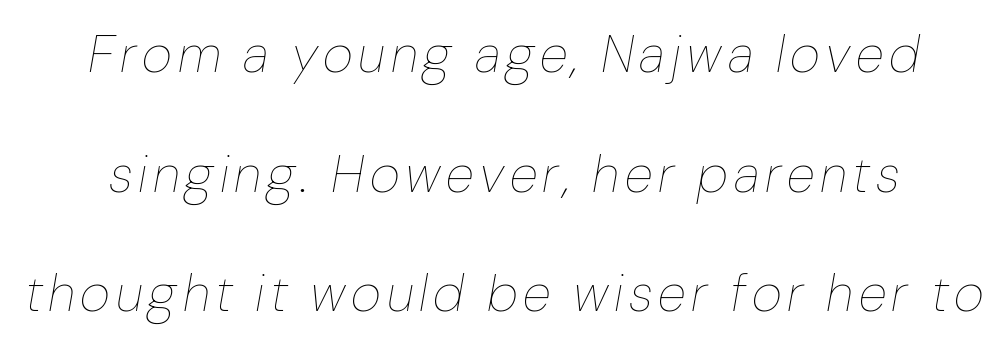
The letters advance in unequal steps, a hallmark of proportional type. The baseline area is clear. Quick note: interline space is abundant. The letters are slanted; this is an italic face.
